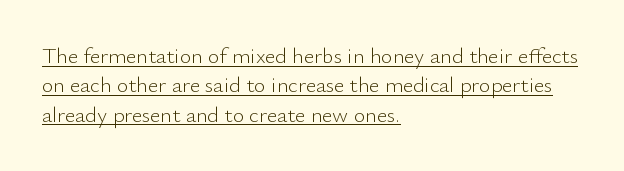
Vertical strokes here are truly vertical. Underline: present. The ragged edge is on the right, which tells us the setting is flush left. The passage shown is not bold in any degree. Spacing between characters is what you'd get straight out of the box. The lines sit at an ordinary, default distance from one another.
